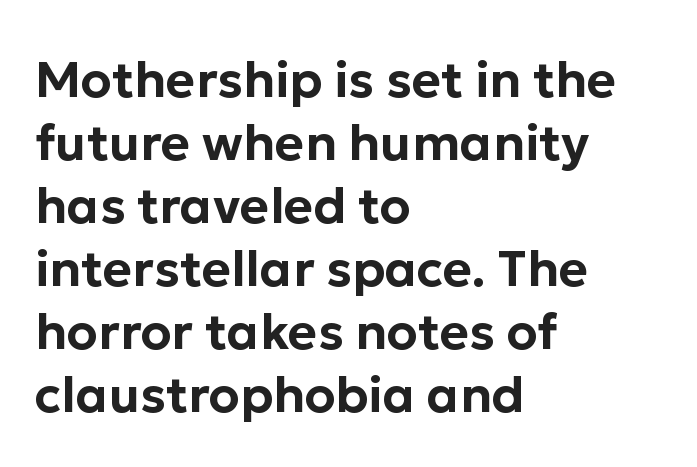
The image shows 50 px sans-serif type, upright; set left-aligned, normal line spacing (1.26x), normal letter spacing, not underlined; low stroke contrast and a medium x-height.
